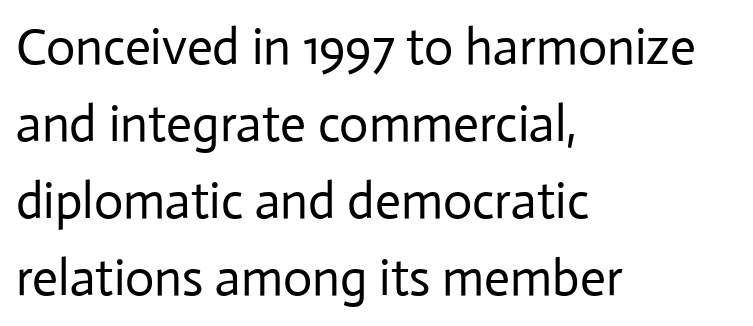
The image shows 51 px regular-weight sans-serif type, upright; set left-aligned, normal line spacing (1.51x), normal letter spacing, not underlined; low stroke contrast and a medium x-height.
